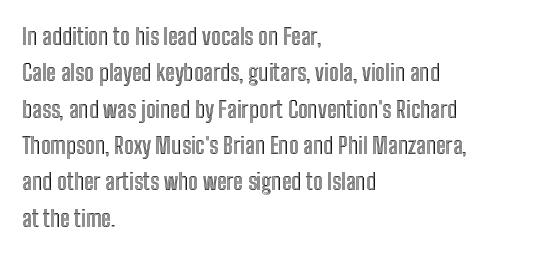
{"italic": "no", "underline": "no", "align": "left", "line_spacing": "normal", "line_spacing_ratio": 1.58, "letter_spacing": "normal", "letter_spacing_em": 0.0, "glyph_px": 23}
